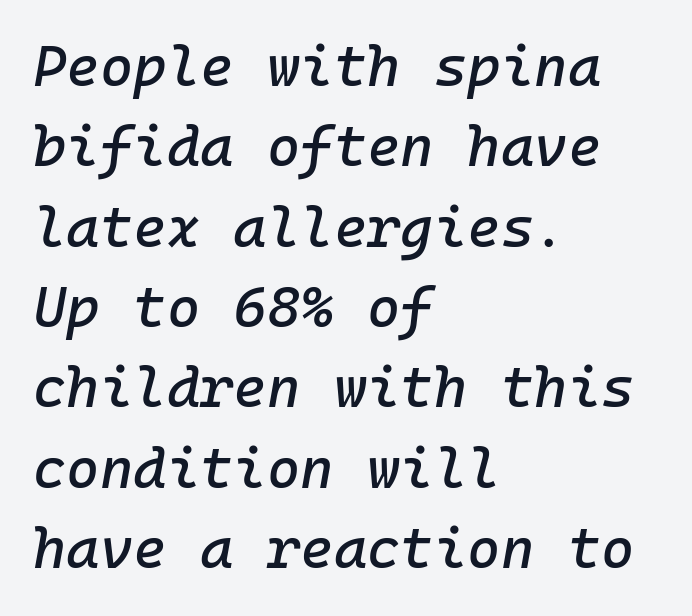
{"italic": "yes", "lean": "right", "slant_degrees": 10, "width": "normal", "stroke_contrast": "low", "x_height": "medium", "monospaced": "yes", "underline": "no", "align": "left", "line_spacing": "normal", "line_spacing_ratio": 1.41, "letter_spacing": "normal", "letter_spacing_em": 0.0, "glyph_px": 57}
